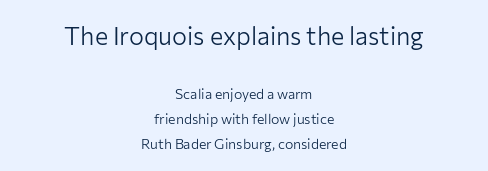
The image shows 25 px text type, upright; set centered, line spacing 1.79x, normal letter spacing, not underlined; the first (top) block is 1.79x larger.
